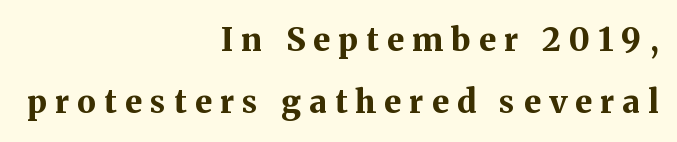
The image shows 32 px bold serif type, upright; set right-aligned, loose line spacing (1.95x), unusually wide letter spacing (+0.26 em), not underlined; medium stroke contrast and a medium x-height.
